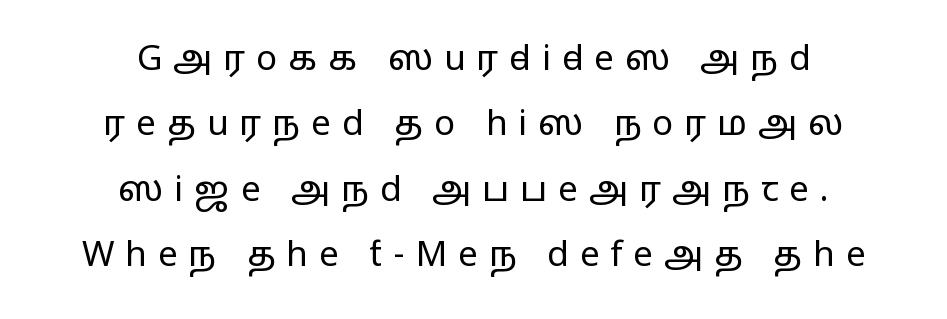
Q: Is the text bold? A: No.
Q: Is the text italic (slanted)? A: No, it is upright.
Q: Is the typeface a serif or a sans-serif typeface? A: Sans-serif.
Q: Is the text underlined? A: No.
Q: How is the paragraph aligned? A: Centered.
Q: Is the spacing between letters normal or unusually wide? A: Unusually wide.
Q: Width (condensed, normal, or wide)? A: Wide.
Q: Stroke contrast? A: Low.
Q: x-height? A: Medium.
Q: Monospaced? A: No.
